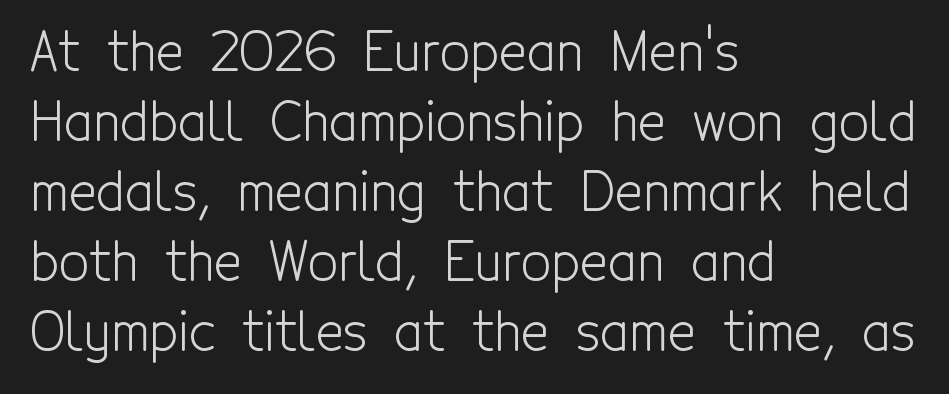
The image shows 53 px light, condensed sans-serif type, upright; set left-aligned, normal line spacing (1.32x), normal letter spacing, not underlined; a medium x-height.
